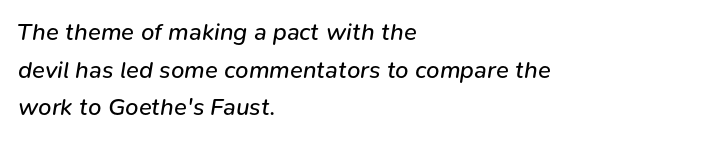
The image shows 24 px text type, italic (leaning right); set left-aligned, normal line spacing (1.57x), normal letter spacing, not underlined.
